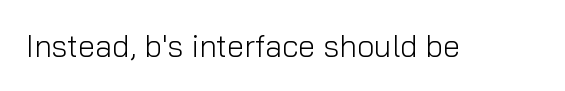
Q: Is the text bold? A: No.
Q: Is the text italic (slanted)? A: No, it is upright.
Q: Is the typeface a serif or a sans-serif typeface? A: Sans-serif.
Q: Is the text underlined? A: No.
Q: Is the spacing between letters normal or unusually wide? A: Normal.
Q: Width (condensed, normal, or wide)? A: Normal.
Q: Stroke contrast? A: Low.
Q: x-height? A: Medium.
Q: Monospaced? A: No.
